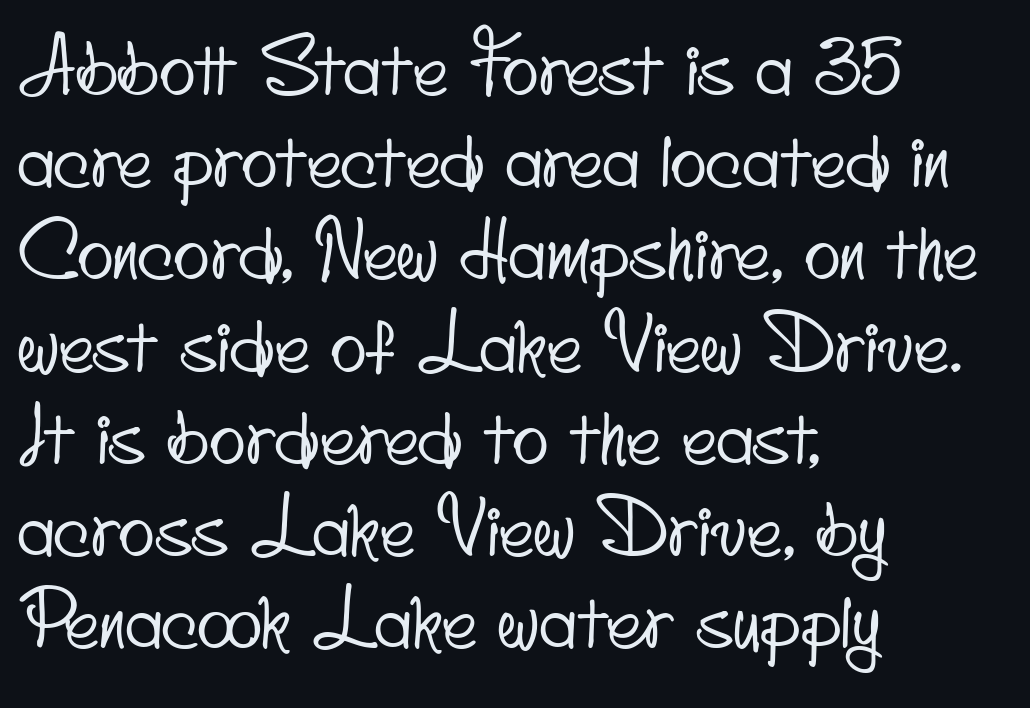
The image shows 75 px condensed sans-serif type; set left-aligned, line spacing 1.23x, normal letter spacing, not underlined; low stroke contrast and a small x-height.
